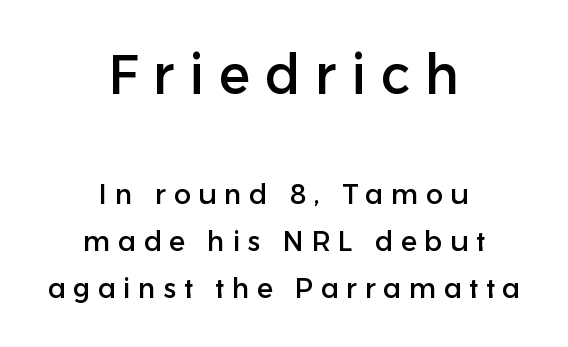
Q: Is the text italic (slanted)? A: No, it is upright.
Q: Is the typeface a serif or a sans-serif typeface? A: Sans-serif.
Q: Is the text underlined? A: No.
Q: How is the paragraph aligned? A: Centered.
Q: Is the spacing between letters normal or unusually wide? A: Unusually wide.
Q: Is the spacing between lines tight, normal or loose? A: Normal.
Q: Which block of text is set in a larger size, the first (top) or the second (bottom)? A: The first (top) one.
Q: Width (condensed, normal, or wide)? A: Normal.
Q: Stroke contrast? A: Low.
Q: x-height? A: Medium.
Q: Monospaced? A: No.
